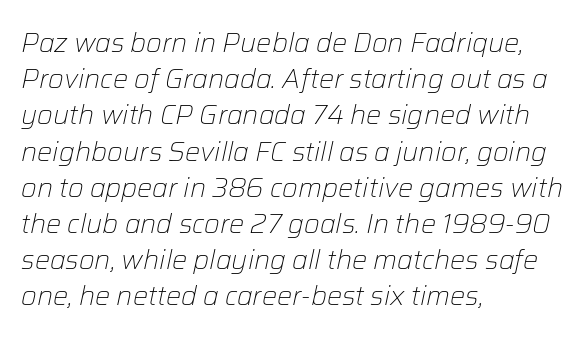
Q: Is the text bold? A: No.
Q: Is the text italic (slanted)? A: Yes, it leans right by about 12 degrees.
Q: Is the text underlined? A: No.
Q: How is the paragraph aligned? A: Left-aligned.
Q: Is the spacing between letters normal or unusually wide? A: Normal.
Q: Is the spacing between lines tight, normal or loose? A: Normal.
